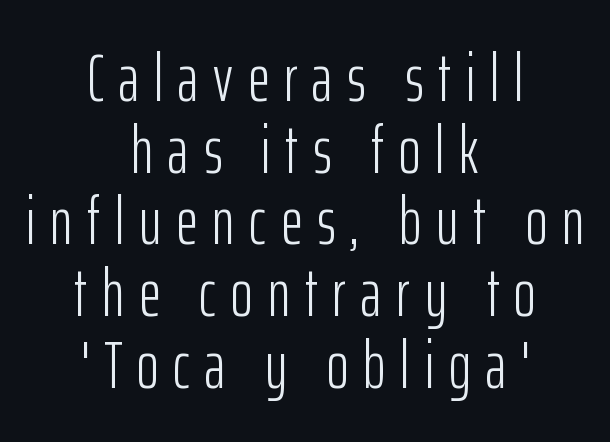
The image shows 67 px light, condensed sans-serif type, upright; set centered, tight line spacing (1.07x), unusually wide letter spacing (+0.22 em), not underlined; low stroke contrast and a medium x-height.
